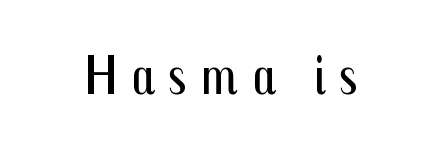
The image shows 55 px regular-weight, condensed sans-serif type, upright; set unusually wide letter spacing (+0.24 em), not underlined; medium stroke contrast and a medium x-height.
